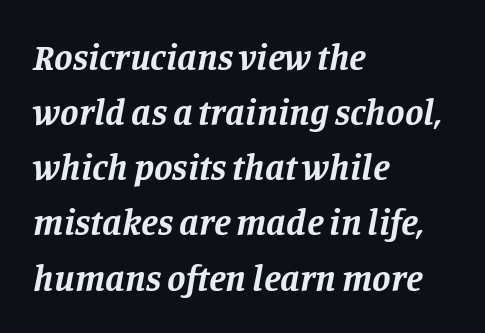
The specimen omits any rule beneath the text block's lines. Every row of glyphs begins at an identical x-position on the left. Here the designer chose a conventional face with non-uniform glyph widths. Designer's note — italics engaged. The characters look thick and weighty, a clear bold. Type style note: has serifs.
